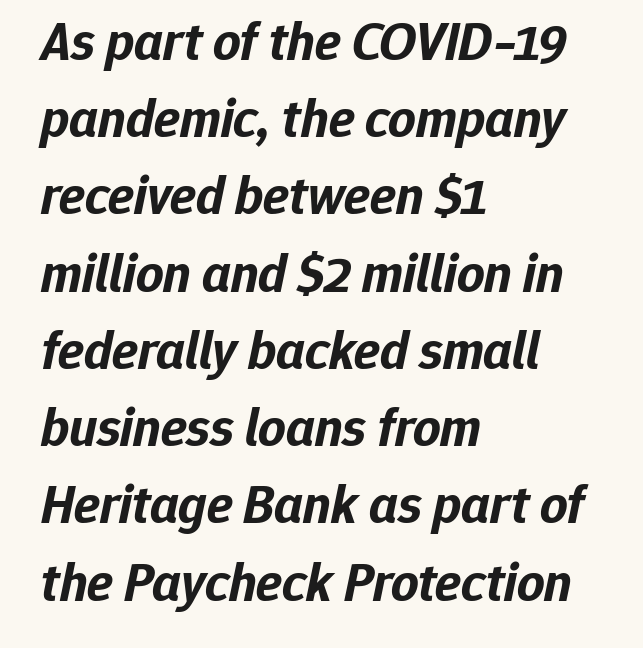
Q: Is the text bold? A: Yes.
Q: Is the text italic (slanted)? A: Yes, it leans right by about 12 degrees.
Q: Is the text underlined? A: No.
Q: How is the paragraph aligned? A: Left-aligned.
Q: Is the spacing between letters normal or unusually wide? A: Normal.
Q: Is the spacing between lines tight, normal or loose? A: Normal.
Q: Width (condensed, normal, or wide)? A: Normal.
Q: Stroke contrast? A: Low.
Q: x-height? A: Medium.
Q: Monospaced? A: No.
